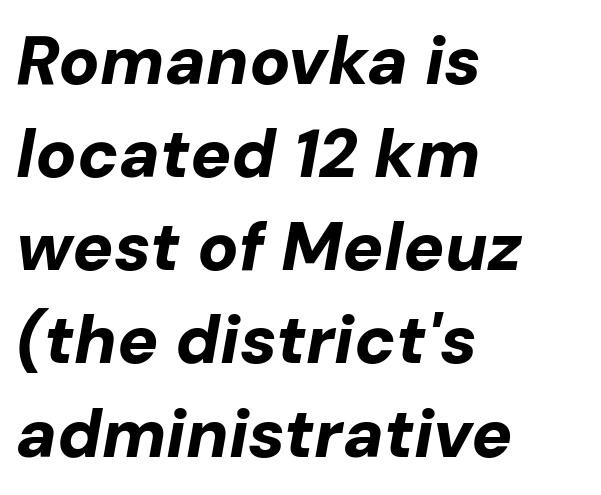
{"italic": "yes", "lean": "right", "slant_degrees": 10, "bold": "yes", "weight": "bold", "width": "normal", "stroke_contrast": "low", "x_height": "medium", "monospaced": "no", "underline": "no", "align": "left", "line_spacing": "normal", "line_spacing_ratio": 1.37, "letter_spacing": "normal", "letter_spacing_em": 0.0, "glyph_px": 68}
